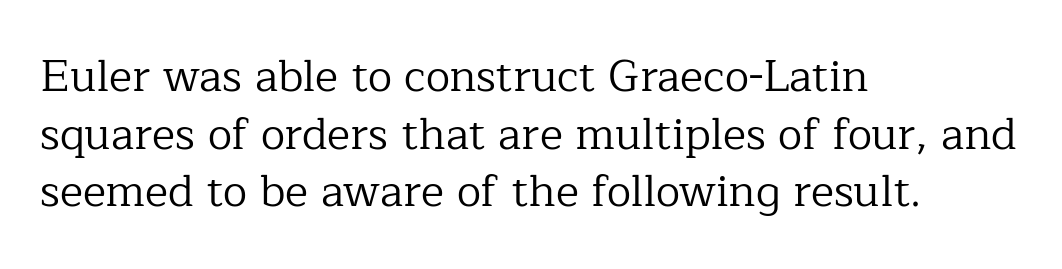
Q: Is the text bold? A: No.
Q: Is the text italic (slanted)? A: No, it is upright.
Q: Is the typeface a serif or a sans-serif typeface? A: Serif.
Q: Is the text underlined? A: No.
Q: How is the paragraph aligned? A: Left-aligned.
Q: Is the spacing between letters normal or unusually wide? A: Normal.
Q: Is the spacing between lines tight, normal or loose? A: Normal.
Q: Width (condensed, normal, or wide)? A: Normal.
Q: Stroke contrast? A: Low.
Q: x-height? A: Medium.
Q: Monospaced? A: No.
